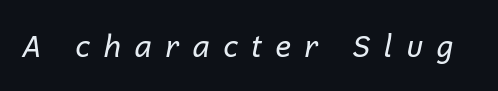
Q: Is the text bold? A: No.
Q: Is the text italic (slanted)? A: Yes, it leans right by about 12 degrees.
Q: Is the text underlined? A: No.
Q: Is the spacing between letters normal or unusually wide? A: Unusually wide.
Q: Width (condensed, normal, or wide)? A: Normal.
Q: Stroke contrast? A: Low.
Q: x-height? A: Medium.
Q: Monospaced? A: No.
